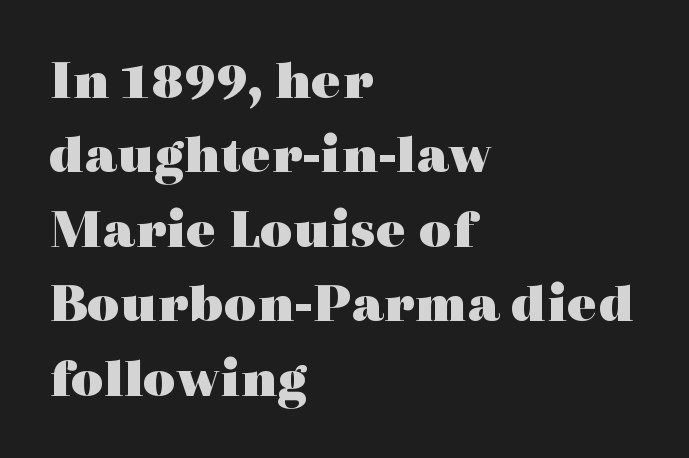
{"serif": "yes", "italic": "no", "bold": "yes", "weight": "heavy", "width": "wide", "x_height": "medium", "monospaced": "no", "underline": "no", "align": "left", "line_spacing": "normal", "line_spacing_ratio": 1.33, "letter_spacing": "normal", "letter_spacing_em": 0.0, "glyph_px": 56}
